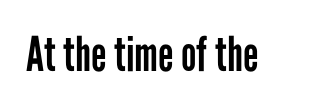
{"serif": "no", "italic": "no", "bold": "no", "weight": "regular", "width": "condensed", "stroke_contrast": "low", "x_height": "medium", "monospaced": "no", "underline": "no", "letter_spacing": "normal", "letter_spacing_em": 0.0, "glyph_px": 48}
